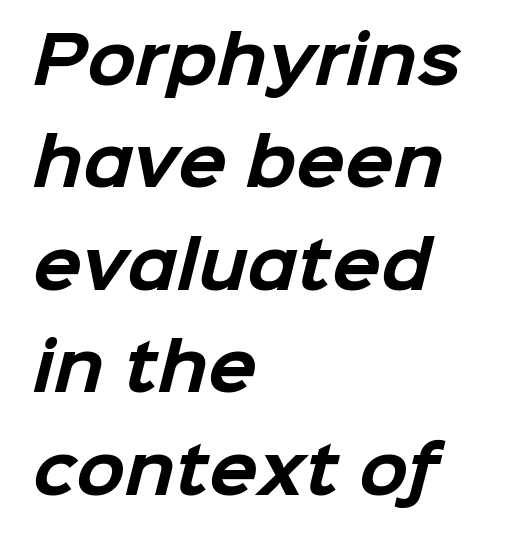
{"serif": "no", "bold": "yes", "weight": "bold", "width": "normal", "stroke_contrast": "low", "x_height": "medium", "monospaced": "no", "underline": "no", "align": "left", "line_spacing": "normal", "line_spacing_ratio": 1.6, "letter_spacing": "normal", "letter_spacing_em": 0.0, "glyph_px": 64}
